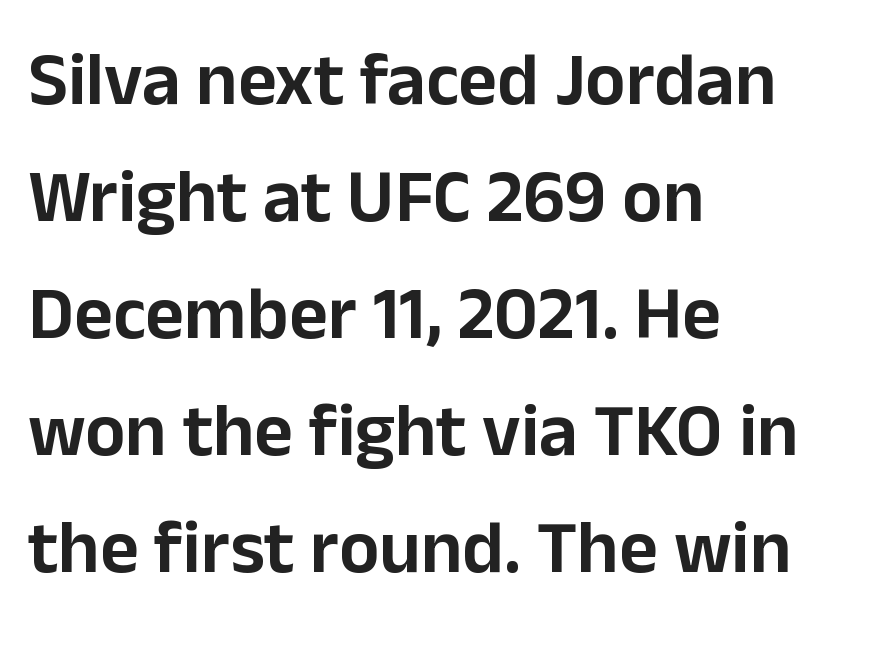
Unlike a traditional serif, this face leaves its strokes unadorned. A bare baseline throughout the passage. Character widths vary here, with narrow letters taking less room than wide ones. Every row of glyphs begins at an identical x-position on the left. Quick note: interline space is typical.
